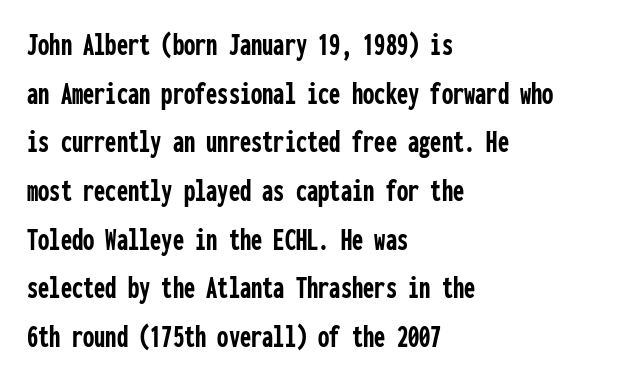
Q: Is the text bold? A: Yes.
Q: Is the text italic (slanted)? A: No, it is upright.
Q: Is the typeface a serif or a sans-serif typeface? A: Sans-serif.
Q: Is the text underlined? A: No.
Q: How is the paragraph aligned? A: Left-aligned.
Q: Is the spacing between letters normal or unusually wide? A: Normal.
Q: Is the spacing between lines tight, normal or loose? A: Normal.
Q: Width (condensed, normal, or wide)? A: Condensed.
Q: Stroke contrast? A: Low.
Q: x-height? A: Medium.
Q: Monospaced? A: Yes.
